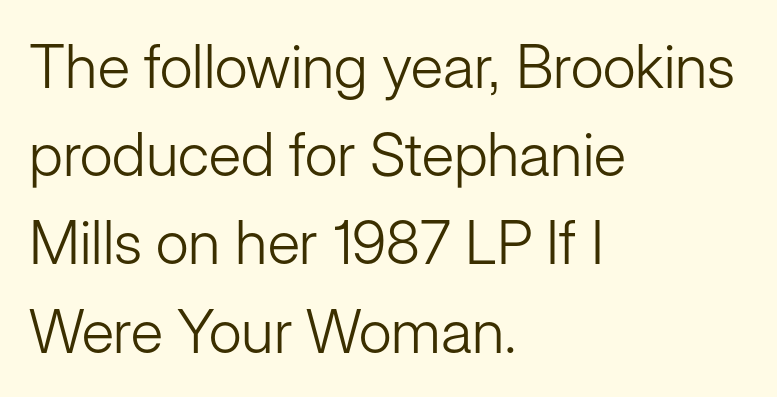
Does extra space separate the letters? No, they use regular spacing. These lines are rendered in a variable-pitch font. Alignment: flush left. Stroke terminals: plain, sans-serif. The lines sit at an ordinary, default distance from one another. No chunkiness to these letters — they're not bold.
